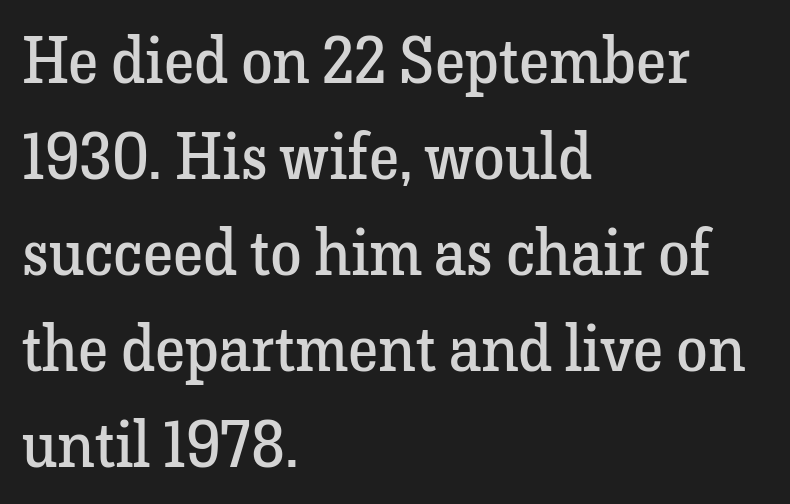
The image shows 64 px regular-weight serif type, upright; set left-aligned, normal line spacing (1.5x), normal letter spacing, not underlined; low stroke contrast and a medium x-height.
